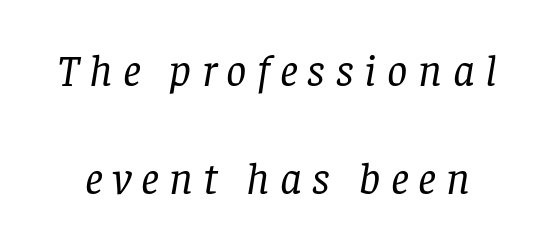
There is plenty of visible air inserted between adjacent glyphs. The typeface chosen for these lines features serifs. The passage shown is typed in a proportional face where columns would drift. An italicized treatment has been applied to the whole sample. No word sits above an underline.
